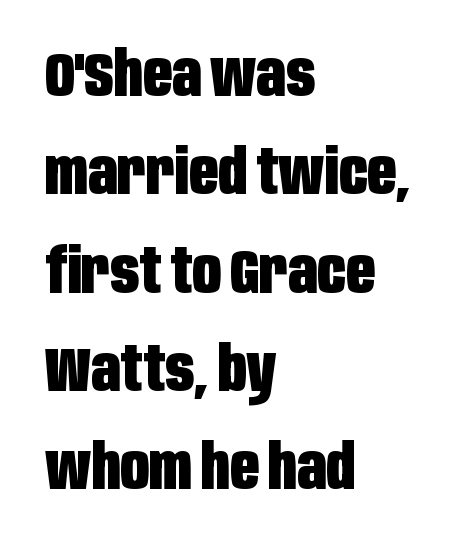
Q: Is the text bold? A: Yes.
Q: Is the text italic (slanted)? A: No, it is upright.
Q: Is the typeface a serif or a sans-serif typeface? A: Sans-serif.
Q: Is the text underlined? A: No.
Q: How is the paragraph aligned? A: Left-aligned.
Q: Is the spacing between letters normal or unusually wide? A: Normal.
Q: Is the spacing between lines tight, normal or loose? A: Normal.
Q: Width (condensed, normal, or wide)? A: Condensed.
Q: Stroke contrast? A: Low.
Q: x-height? A: Large.
Q: Monospaced? A: No.
